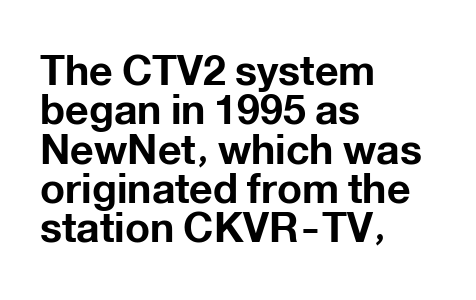
{"serif": "no", "italic": "no", "bold": "yes", "weight": "bold", "width": "normal", "stroke_contrast": "low", "x_height": "medium", "monospaced": "no", "underline": "no", "align": "left", "line_spacing": "tight", "line_spacing_ratio": 0.96, "letter_spacing": "normal", "letter_spacing_em": 0.0, "glyph_px": 41}
